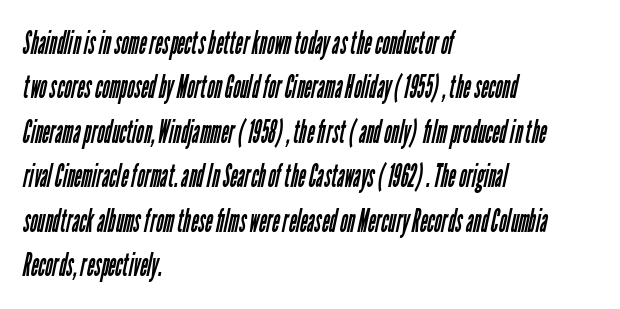
The image shows 32 px regular-weight, condensed sans-serif type; set left-aligned, normal line spacing (1.39x), normal letter spacing, not underlined; low stroke contrast and a medium x-height.
